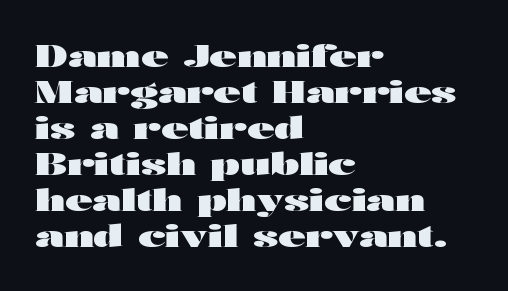
Q: Is the text bold? A: Yes.
Q: Is the text italic (slanted)? A: No, it is upright.
Q: Is the typeface a serif or a sans-serif typeface? A: Serif.
Q: Is the text underlined? A: No.
Q: How is the paragraph aligned? A: Left-aligned.
Q: Is the spacing between letters normal or unusually wide? A: Normal.
Q: Width (condensed, normal, or wide)? A: Wide.
Q: Stroke contrast? A: High.
Q: x-height? A: Medium.
Q: Monospaced? A: No.
